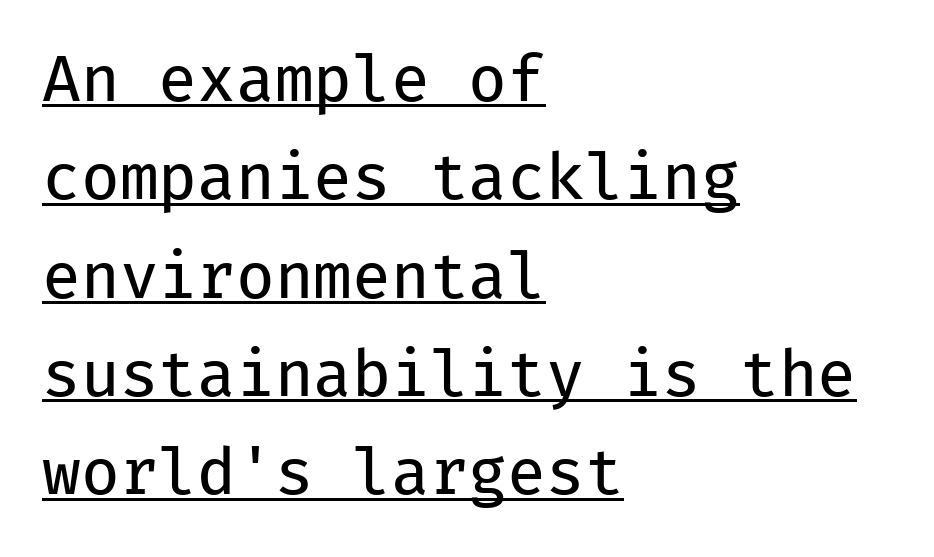
Q: Is the text bold? A: No.
Q: Is the text italic (slanted)? A: No, it is upright.
Q: Is the typeface a serif or a sans-serif typeface? A: Sans-serif.
Q: Is the text underlined? A: Yes.
Q: How is the paragraph aligned? A: Left-aligned.
Q: Is the spacing between letters normal or unusually wide? A: Normal.
Q: Is the spacing between lines tight, normal or loose? A: Normal.
Q: Width (condensed, normal, or wide)? A: Normal.
Q: Stroke contrast? A: Low.
Q: x-height? A: Medium.
Q: Monospaced? A: Yes.
